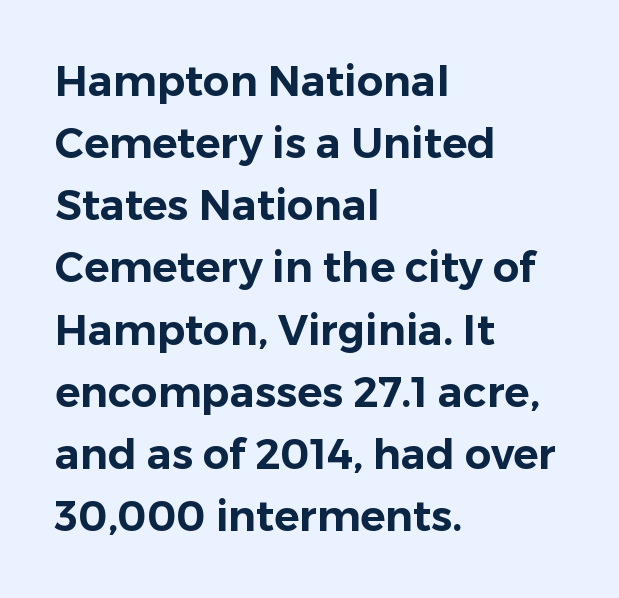
This rendering uses left alignment, leaving the right contour irregular. Does the lettering tilt? It doesn't — this is upright. The passage shown has conventional tracking throughout. Proportional: the letters do not fall into vertical columns.
